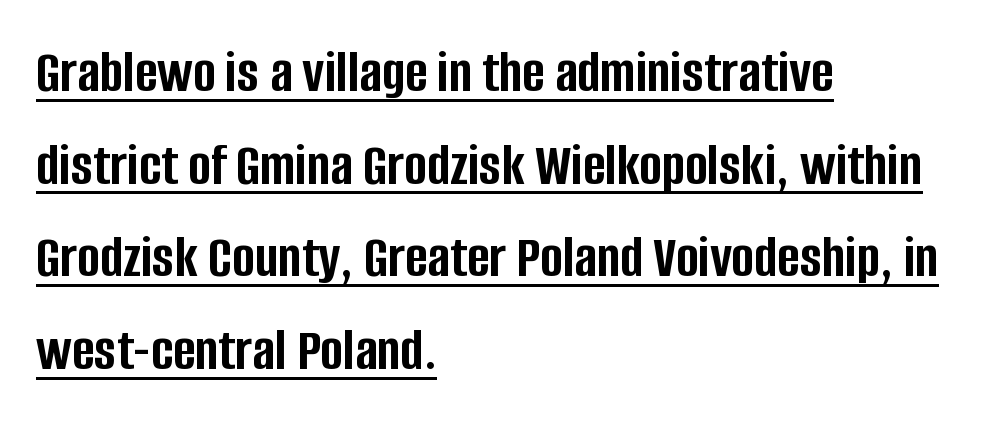
Line starts are locked; line ends wander. Note: no serifs on the glyphs. The lettering is marked with a stroke running underneath it. These lines sit exactly where default settings would place them. The rendering keeps characters at their native spacing.
